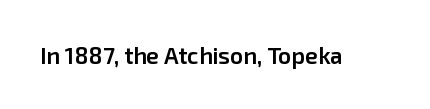
Q: Is the text bold? A: Semi-bold.
Q: Is the text italic (slanted)? A: No, it is upright.
Q: Is the text underlined? A: No.
Q: Is the spacing between letters normal or unusually wide? A: Normal.
